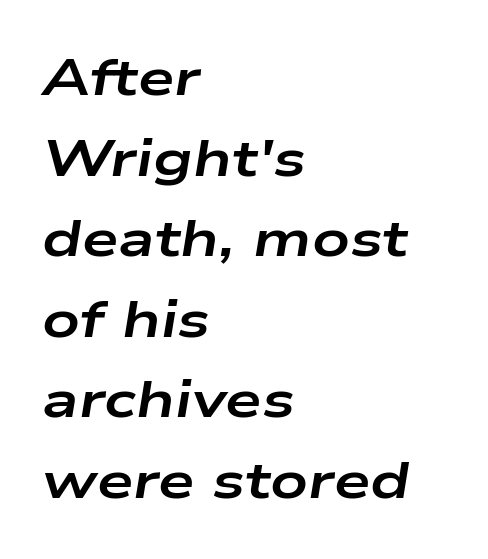
Q: Is the text bold? A: Yes.
Q: Is the text italic (slanted)? A: Yes, it leans right by about 9 degrees.
Q: Is the text underlined? A: No.
Q: How is the paragraph aligned? A: Left-aligned.
Q: Is the spacing between letters normal or unusually wide? A: Normal.
Q: Is the spacing between lines tight, normal or loose? A: Normal.
Q: Width (condensed, normal, or wide)? A: Wide.
Q: Stroke contrast? A: Low.
Q: x-height? A: Medium.
Q: Monospaced? A: No.
